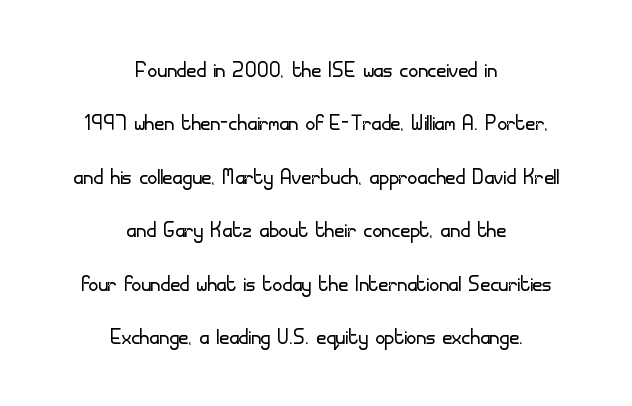
Q: Is the text bold? A: No.
Q: Is the text italic (slanted)? A: No, it is upright.
Q: Is the text underlined? A: No.
Q: How is the paragraph aligned? A: Centered.
Q: Is the spacing between letters normal or unusually wide? A: Normal.
Q: Is the spacing between lines tight, normal or loose? A: Loose.
